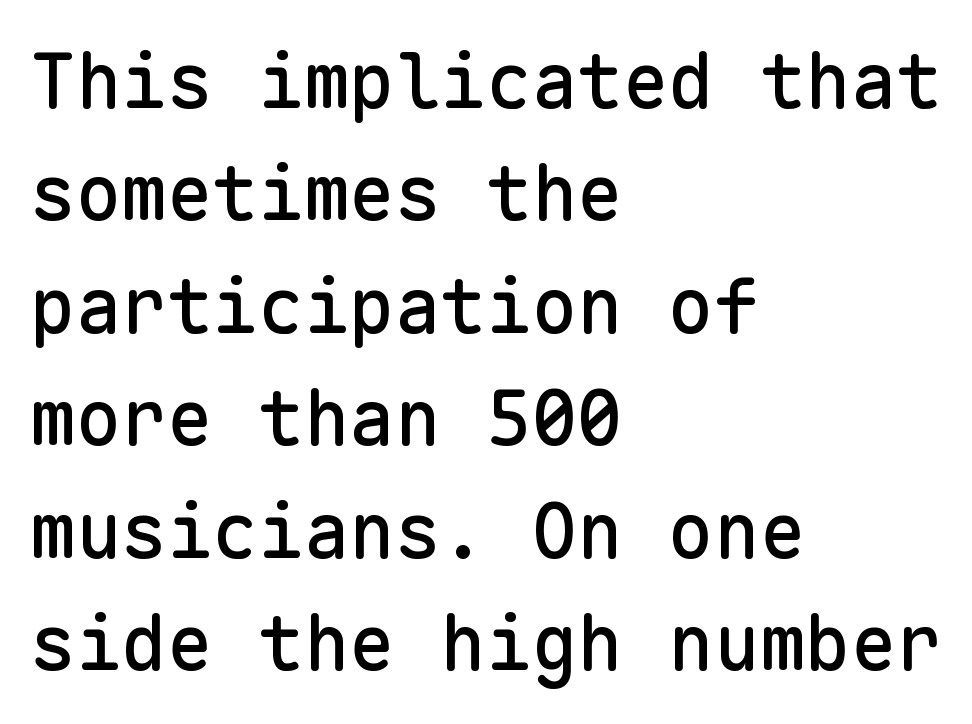
Anything drawn beneath the words? Only blank space. The lettering holds an erect, upright posture throughout. The space between consecutive lines is moderate. There is no visible air inserted between adjacent glyphs. Grotesque or geometric, the face here clearly has no serifs.
